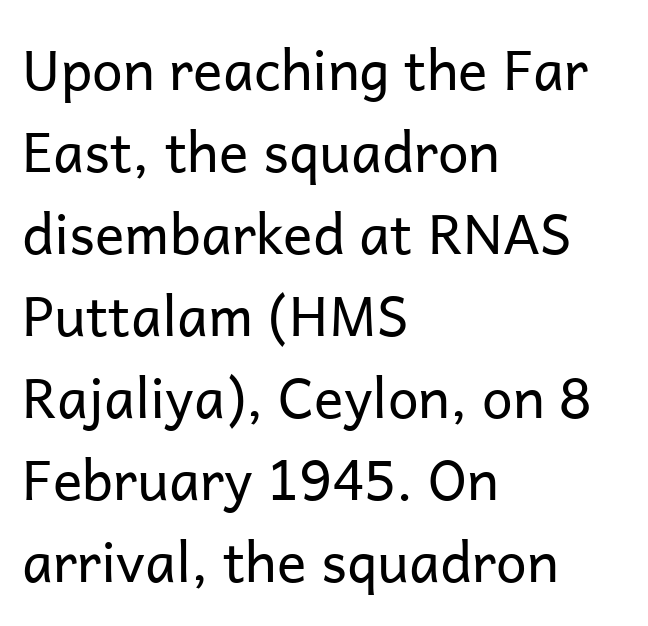
The rendering uses natural spacing where letterforms have individual widths. Check under the words: just untouched page. Compared with typical body copy, the letter spacing here is the same. Examine the stroke ends and you'll find no serifs. The space between consecutive lines is moderate. The setting favours the left margin, as ordinary paragraphs usually do.
